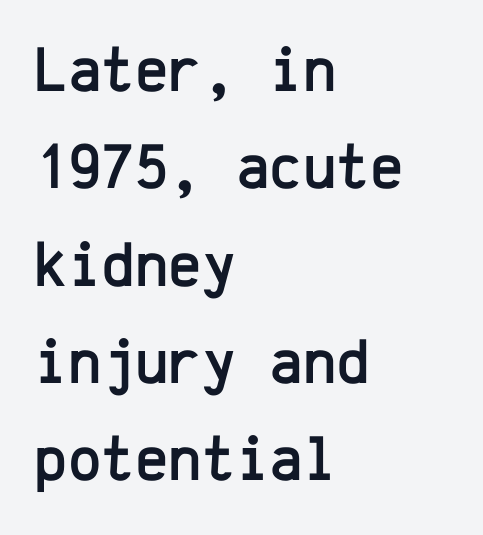
The image shows 64 px sans-serif type, upright, monospaced; set left-aligned, normal line spacing (1.52x), normal letter spacing, not underlined; low stroke contrast and a medium x-height.
